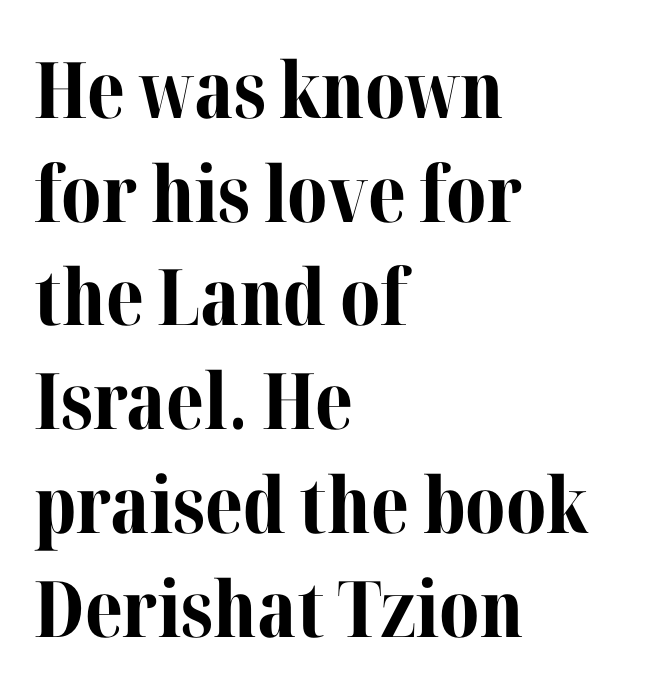
{"serif": "yes", "italic": "no", "bold": "yes", "weight": "bold", "width": "normal", "stroke_contrast": "medium", "x_height": "medium", "monospaced": "no", "underline": "no", "align": "left", "line_spacing": "normal", "line_spacing_ratio": 1.33, "letter_spacing": "normal", "letter_spacing_em": 0.0, "glyph_px": 78}
